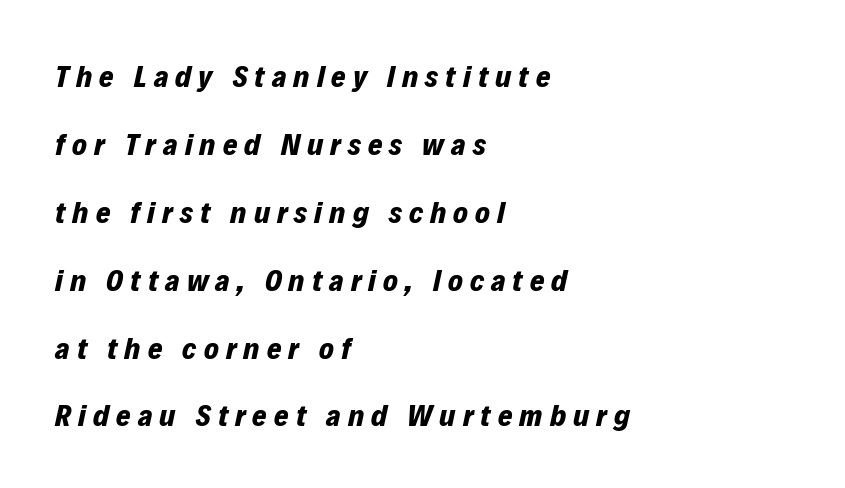
Q: Is the text bold? A: Yes.
Q: Is the text italic (slanted)? A: Yes, it leans right by about 12 degrees.
Q: Is the text underlined? A: No.
Q: How is the paragraph aligned? A: Left-aligned.
Q: Is the spacing between letters normal or unusually wide? A: Unusually wide.
Q: Is the spacing between lines tight, normal or loose? A: Loose.
Q: Width (condensed, normal, or wide)? A: Normal.
Q: Stroke contrast? A: Low.
Q: x-height? A: Medium.
Q: Monospaced? A: No.
